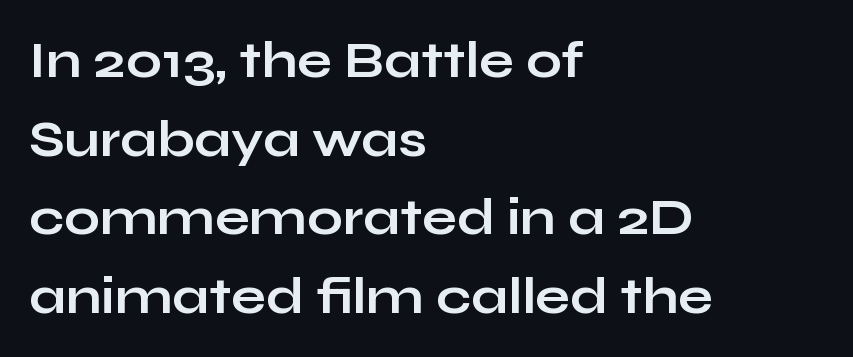
These lines are set flush left with a ragged right edge. Each row of text sits above clean, open space. Bold? Absolutely — the strokes are thick and heavy. Do the letters lean? They stand straight.
